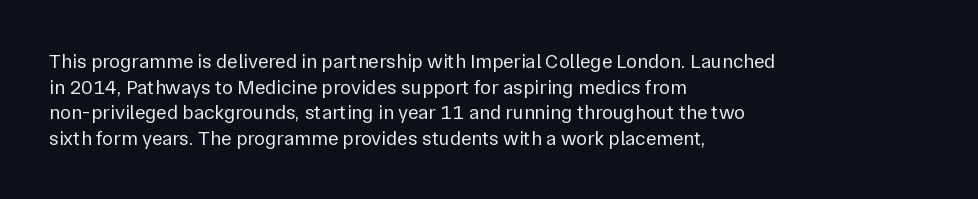
The weight would be labelled regular, book, light, or lighter still. Tall strokes in this sample are plumb rather than angled. These lines stack with their left ends in a neat column. Unmarked baselines from the first word to the last. Regular leading. A typesetter would call this zero additional tracking.
